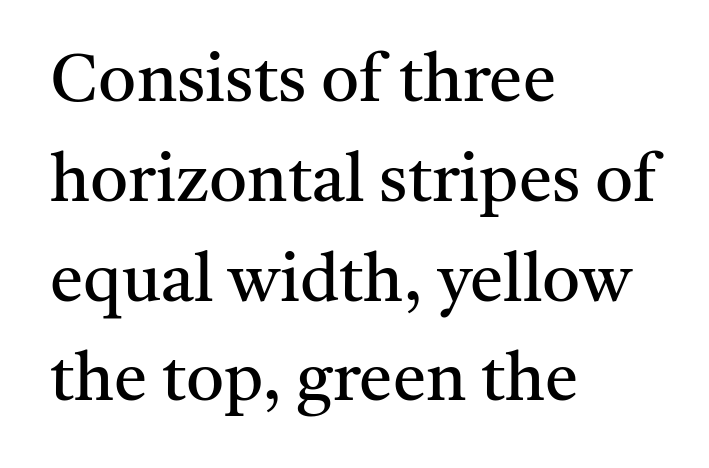
Q: Is the text bold? A: No.
Q: Is the text italic (slanted)? A: No, it is upright.
Q: Is the typeface a serif or a sans-serif typeface? A: Serif.
Q: Is the text underlined? A: No.
Q: How is the paragraph aligned? A: Left-aligned.
Q: Is the spacing between letters normal or unusually wide? A: Normal.
Q: Is the spacing between lines tight, normal or loose? A: Normal.
Q: Width (condensed, normal, or wide)? A: Normal.
Q: Stroke contrast? A: Medium.
Q: x-height? A: Medium.
Q: Monospaced? A: No.
